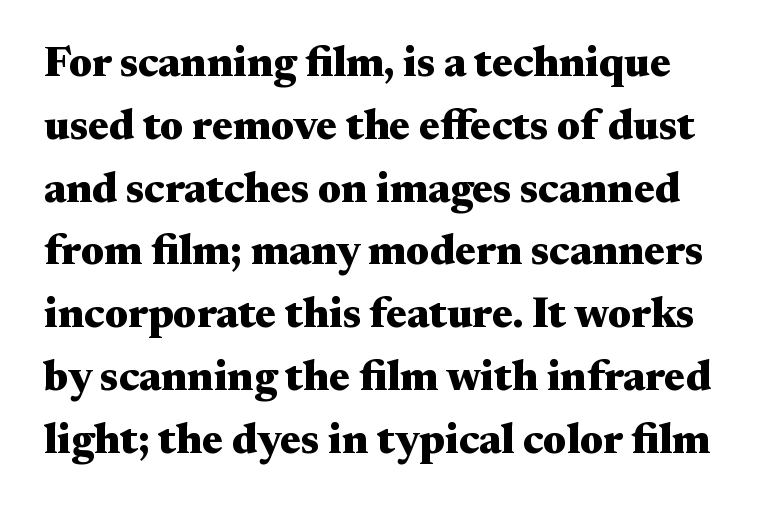
Q: Is the text bold? A: Yes.
Q: Is the text italic (slanted)? A: No, it is upright.
Q: Is the typeface a serif or a sans-serif typeface? A: Serif.
Q: Is the text underlined? A: No.
Q: Is the spacing between letters normal or unusually wide? A: Normal.
Q: Is the spacing between lines tight, normal or loose? A: Normal.
Q: Width (condensed, normal, or wide)? A: Wide.
Q: Stroke contrast? A: Medium.
Q: x-height? A: Small.
Q: Monospaced? A: No.
